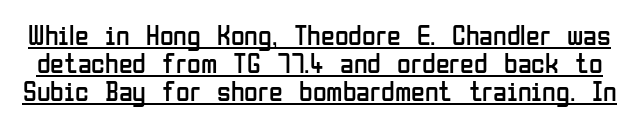
Q: Is the text bold? A: No.
Q: Is the text italic (slanted)? A: No, it is upright.
Q: Is the typeface a serif or a sans-serif typeface? A: Sans-serif.
Q: Is the text underlined? A: Yes.
Q: Is the spacing between letters normal or unusually wide? A: Normal.
Q: Is the spacing between lines tight, normal or loose? A: Tight.
Q: Width (condensed, normal, or wide)? A: Condensed.
Q: Stroke contrast? A: Low.
Q: x-height? A: Medium.
Q: Monospaced? A: No.
